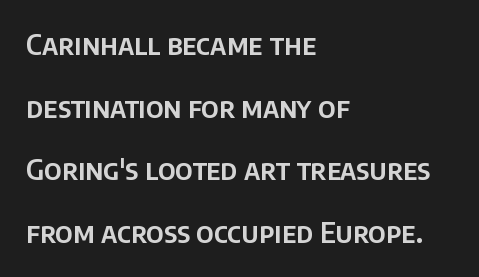
Q: Is the text italic (slanted)? A: No, it is upright.
Q: Is the typeface a serif or a sans-serif typeface? A: Sans-serif.
Q: Is the text underlined? A: No.
Q: How is the paragraph aligned? A: Left-aligned.
Q: Is the spacing between letters normal or unusually wide? A: Normal.
Q: Is the spacing between lines tight, normal or loose? A: Loose.
Q: Width (condensed, normal, or wide)? A: Normal.
Q: Stroke contrast? A: Low.
Q: x-height? A: Large.
Q: Monospaced? A: No.
